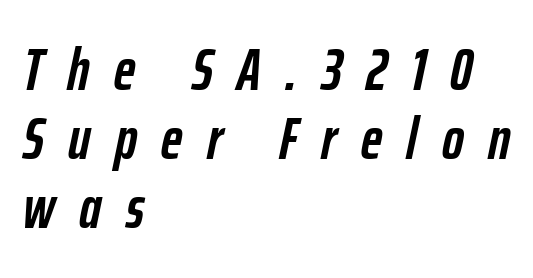
The letters advance in unequal steps, a hallmark of proportional type. The passage shown is not underscored anywhere. Heft: maximum for text — a bold. Would a proofreader flag this as italicized? Yes.
